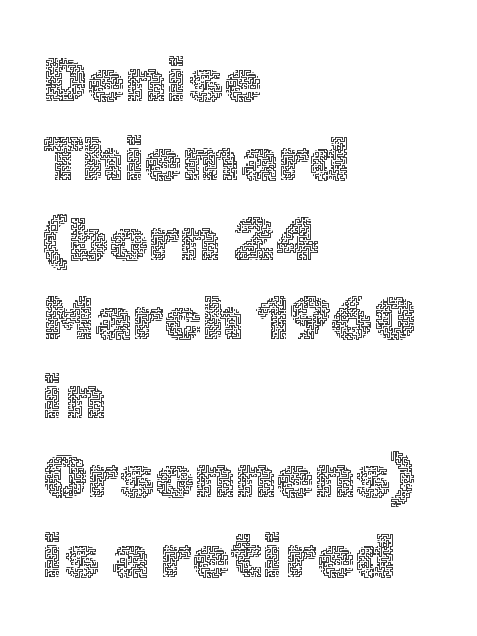
The image shows 61 px thin type, upright; set left-aligned, normal line spacing (1.3x), normal letter spacing, not underlined; a medium x-height.
